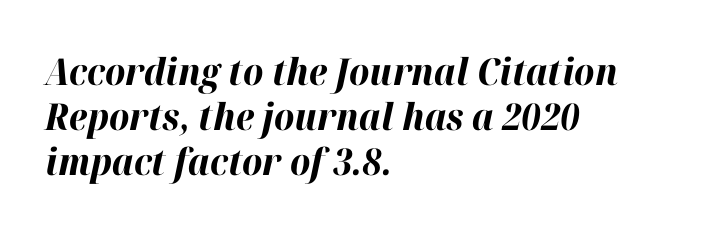
Q: Is the text bold? A: Yes.
Q: Is the text italic (slanted)? A: Yes, it leans right by about 12 degrees.
Q: Is the text underlined? A: No.
Q: How is the paragraph aligned? A: Left-aligned.
Q: Is the spacing between letters normal or unusually wide? A: Normal.
Q: Width (condensed, normal, or wide)? A: Normal.
Q: Stroke contrast? A: High.
Q: x-height? A: Medium.
Q: Monospaced? A: No.
